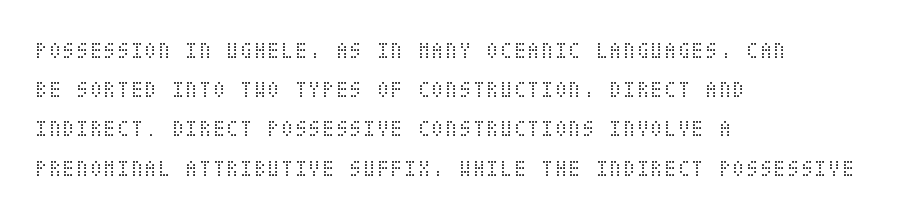
Q: Is the text bold? A: No.
Q: Is the text italic (slanted)? A: No, it is upright.
Q: Is the text underlined? A: No.
Q: How is the paragraph aligned? A: Left-aligned.
Q: Is the spacing between letters normal or unusually wide? A: Normal.
Q: Is the spacing between lines tight, normal or loose? A: Normal.
